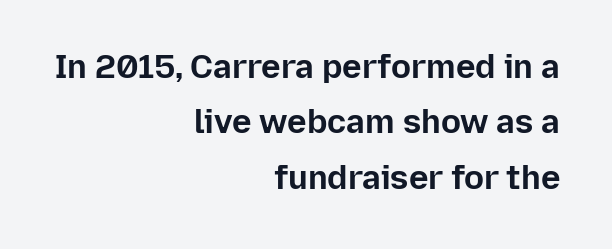
The image shows 33 px bold sans-serif type, upright; set right-aligned, normal line spacing (1.68x), normal letter spacing, not underlined; low stroke contrast and a medium x-height.
